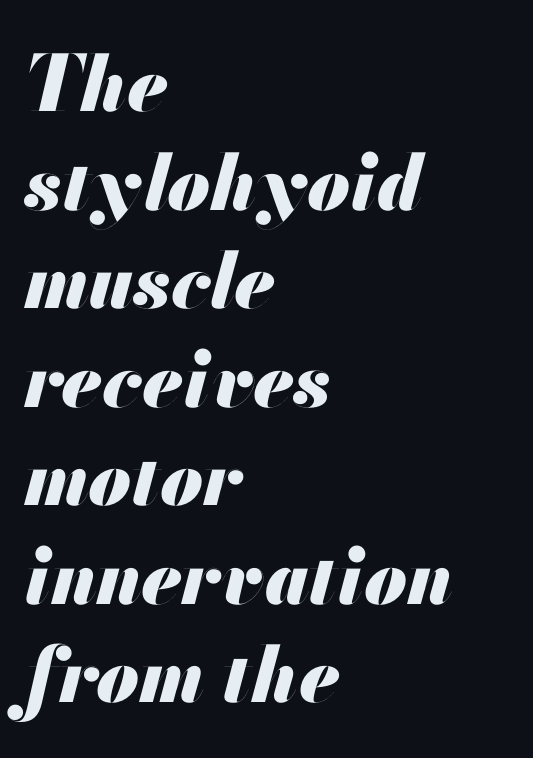
{"italic": "yes", "lean": "right", "slant_degrees": 13, "bold": "yes", "weight": "heavy", "width": "normal", "stroke_contrast": "medium", "x_height": "small", "monospaced": "no", "underline": "no", "align": "left", "line_spacing": "normal", "line_spacing_ratio": 1.28, "letter_spacing": "normal", "letter_spacing_em": 0.0, "glyph_px": 77}
